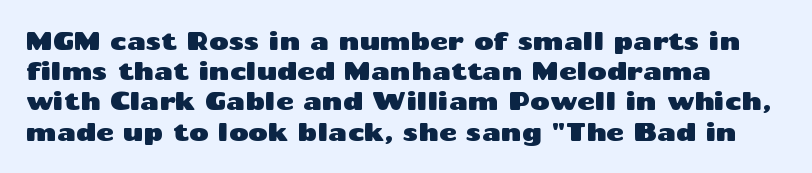
Unlike italic type, these characters show no tilt at all. This sample keeps an unexceptional amount of space between lines. Words float on clear page, feet unadorned. Spacing between characters is what you'd get straight out of the box.
